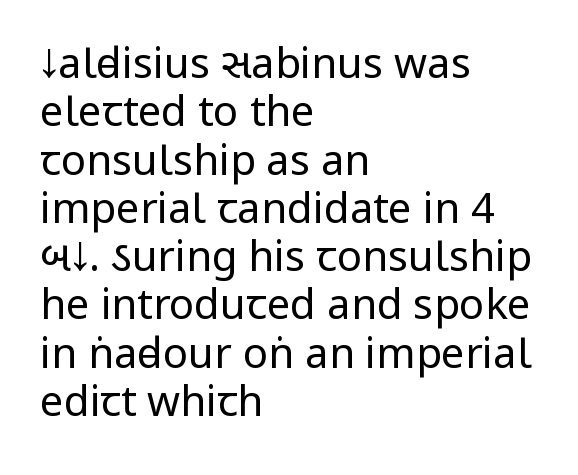
The image shows 42 px regular-weight, condensed sans-serif type, upright; set left-aligned, tight line spacing (1.15x), normal letter spacing, not underlined; low stroke contrast and a large x-height.
